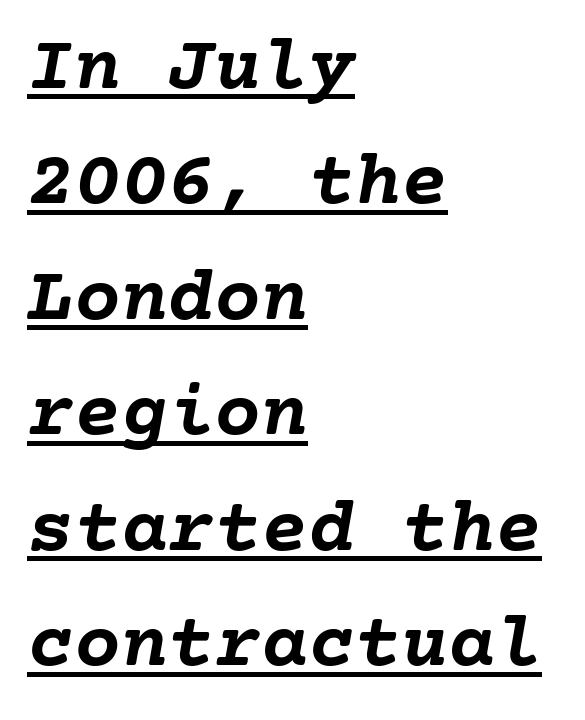
The typesetter chose a ragged-right arrangement here. Spacing between characters is what you'd get straight out of the box. A full-strength bold gives these letters their thick strokes. What's the leading like? Ordinary, nothing unusual.
